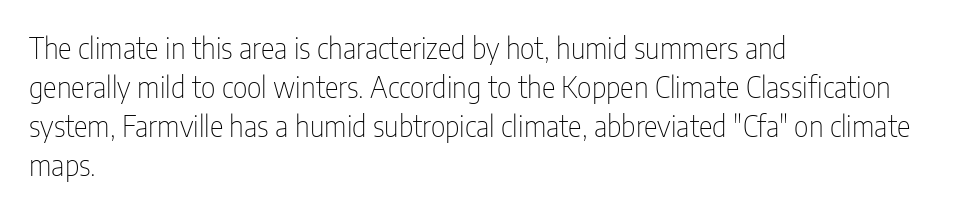
The face used here is rendered with its standard letterfit. Weight class: somewhere from thin through regular. Honestly, the row spacing looks completely unremarkable. In CSS terms this would be text-align: left.
